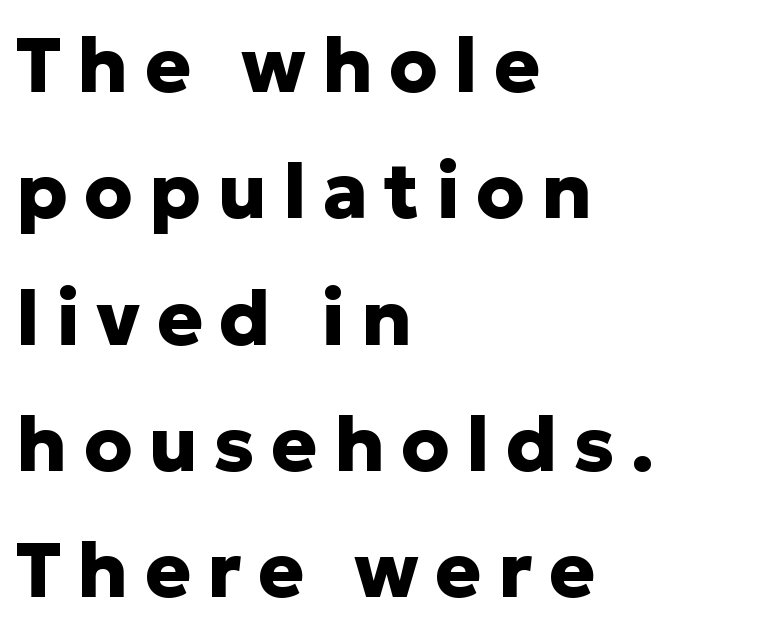
The image shows 77 px heavy sans-serif type, upright; set left-aligned, normal line spacing (1.64x), unusually wide letter spacing (+0.21 em), not underlined; low stroke contrast and a medium x-height.
